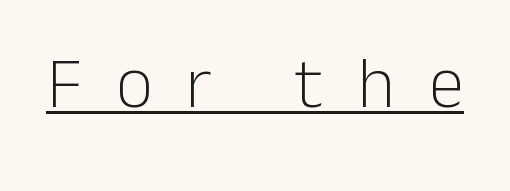
This rendering features underlined lettering. A typesetter would label this face a sans. Is the type heavy? It reads as light-to-regular instead. Between one letter and the next there's a generous, obvious gap.
